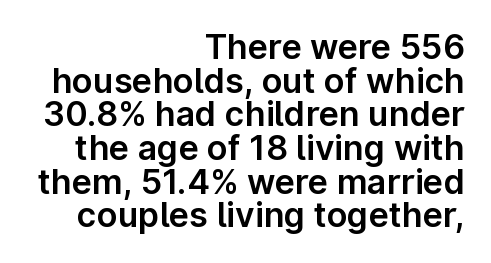
{"serif": "no", "italic": "no", "width": "normal", "stroke_contrast": "low", "x_height": "medium", "monospaced": "no", "underline": "no", "align": "right", "line_spacing": "tight", "line_spacing_ratio": 0.99, "letter_spacing": "normal", "letter_spacing_em": 0.0, "glyph_px": 34}
